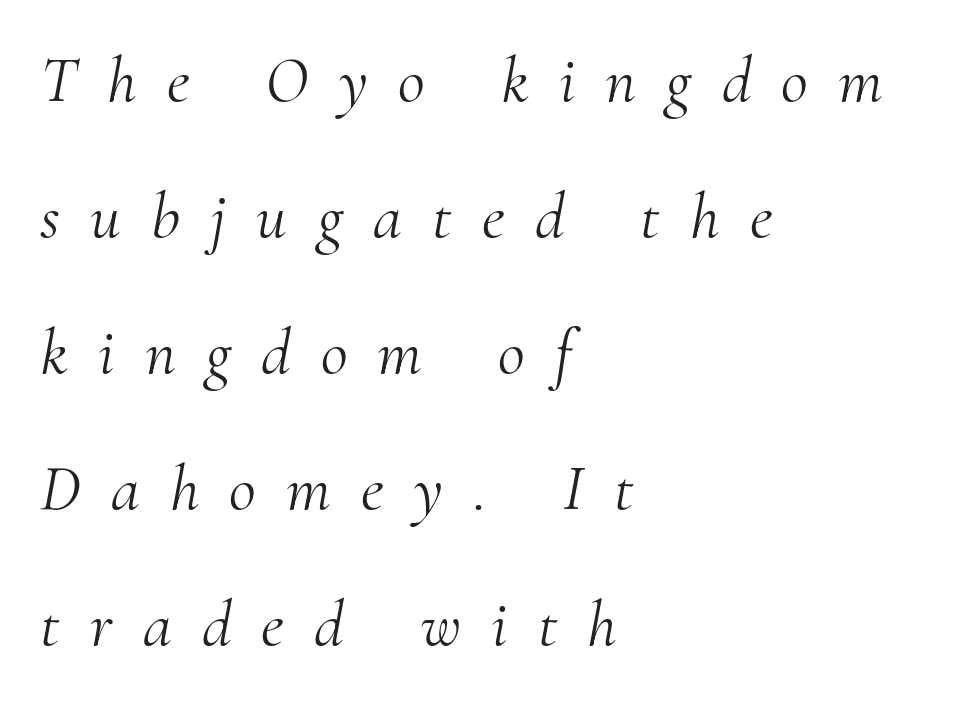
{"serif": "yes", "italic": "yes", "lean": "right", "slant_degrees": 10, "bold": "no", "weight": "light", "width": "normal", "stroke_contrast": "medium", "x_height": "small", "monospaced": "no", "underline": "no", "align": "left", "line_spacing": "loose", "line_spacing_ratio": 2.06, "letter_spacing": "wide", "letter_spacing_em": 0.46, "glyph_px": 66}
